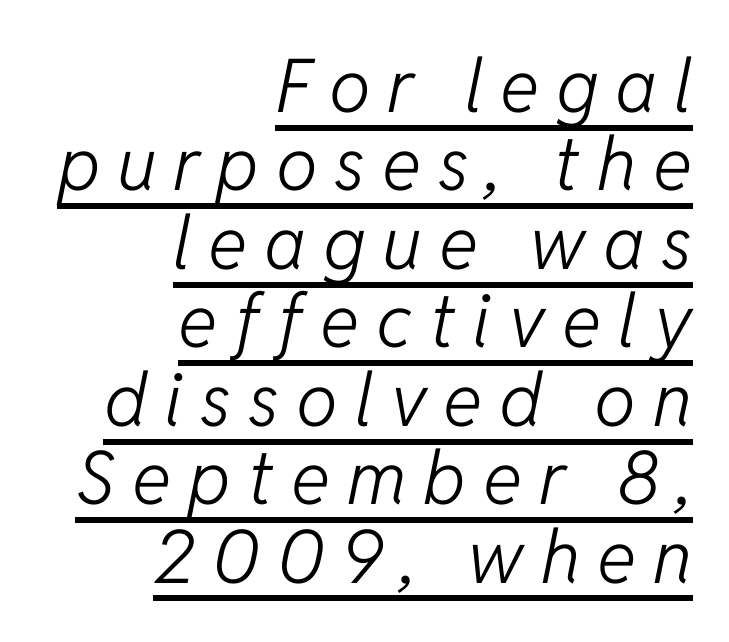
The image shows 74 px light type, italic (leaning right); set right-aligned, tight line spacing (1.06x), unusually wide letter spacing (+0.23 em), underlined; low stroke contrast and a medium x-height.
